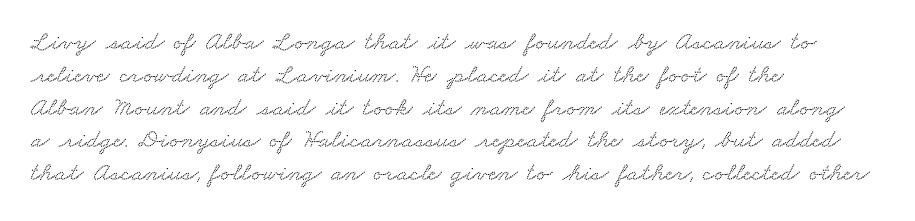
Rows of type keep a routine distance in the vertical direction. These lines stack with their left ends in a neat column. The horizontal fit of the characters is conventional and even. Underline: absent.
